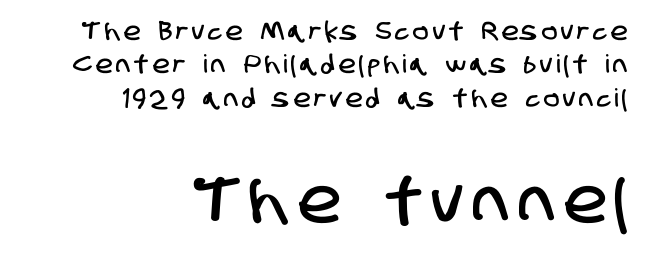
The image shows 63 px condensed sans-serif type; set right-aligned, normal line spacing (1.34x), not underlined; the second (bottom) block is 2.52x larger; low stroke contrast and a large x-height.
